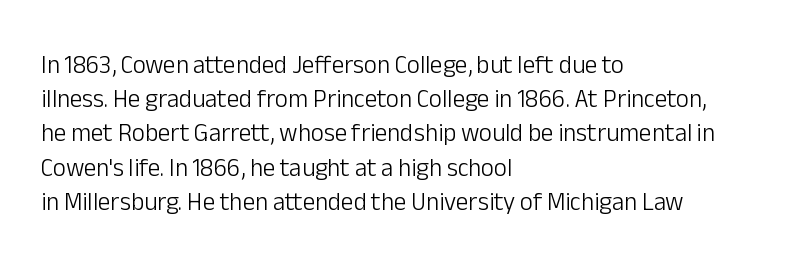
The area under the type is left untouched. A roman cut, with each character standing at attention. Observe the ordinary spacing: letters are neighbours, not strangers. Notice how the passage keeps a crisp vertical edge on the left only.
